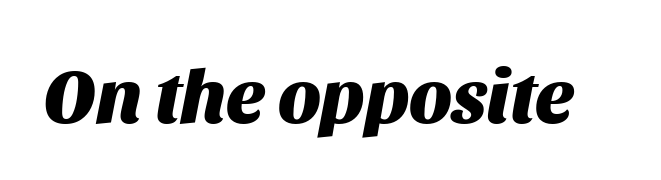
The image shows 76 px heavy type, italic (leaning right); set normal letter spacing, not underlined; medium stroke contrast and a large x-height.
